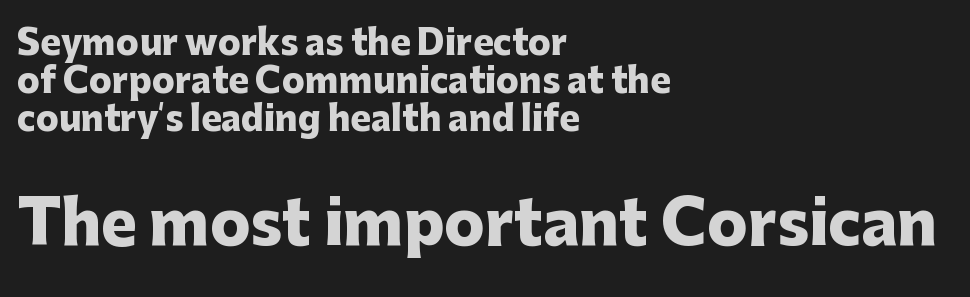
{"serif": "no", "italic": "no", "bold": "yes", "weight": "heavy", "width": "normal", "stroke_contrast": "low", "x_height": "medium", "monospaced": "no", "underline": "no", "align": "left", "line_spacing": "tight", "line_spacing_ratio": 1.12, "letter_spacing": "normal", "letter_spacing_em": 0.0, "larger_block": "second", "size_ratio": 1.76, "glyph_px": 60}
